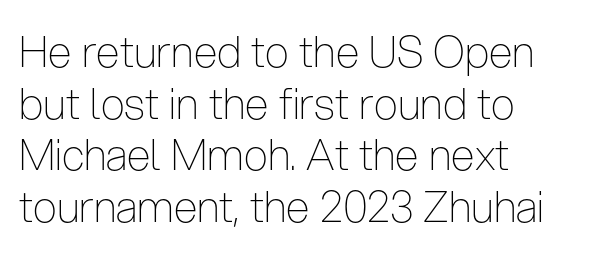
The image shows 43 px thin, condensed sans-serif type, upright; set left-aligned, line spacing 1.2x, normal letter spacing, not underlined; low stroke contrast and a medium x-height.
